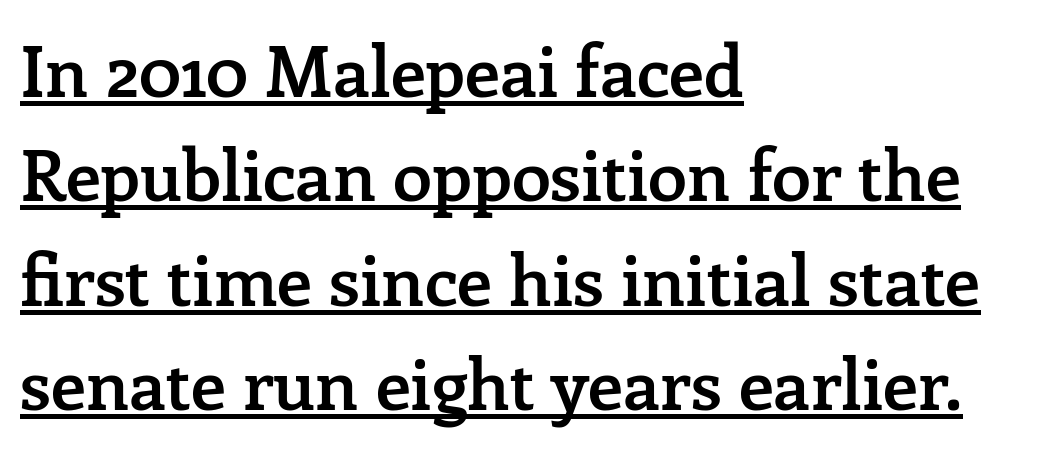
Q: Is the text bold? A: Semi-bold.
Q: Is the text italic (slanted)? A: No, it is upright.
Q: Is the typeface a serif or a sans-serif typeface? A: Serif.
Q: Is the text underlined? A: Yes.
Q: How is the paragraph aligned? A: Left-aligned.
Q: Is the spacing between letters normal or unusually wide? A: Normal.
Q: Is the spacing between lines tight, normal or loose? A: Normal.
Q: Width (condensed, normal, or wide)? A: Normal.
Q: Stroke contrast? A: Low.
Q: x-height? A: Medium.
Q: Monospaced? A: No.
